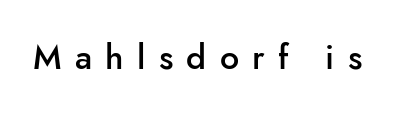
The rendering uses natural spacing where letterforms have individual widths. Short note: letters widely spaced. Check the space under the baseline: it is left empty. These lines carry some extra weight — a demibold, not a full bold. Every character sits straight up, as roman type does.
